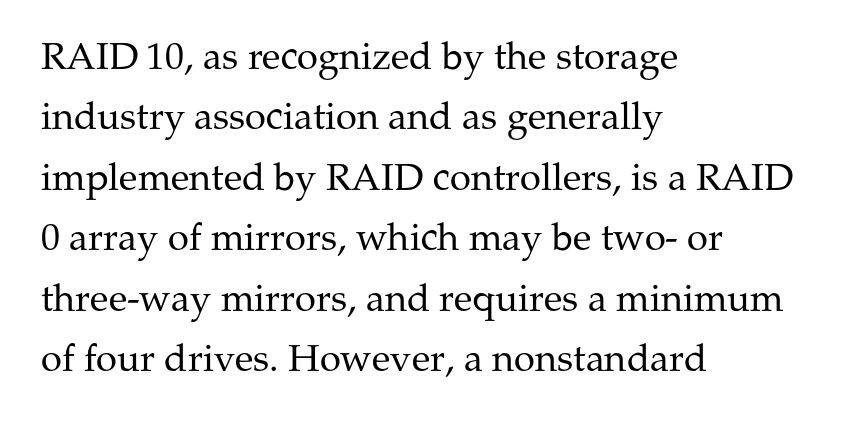
The image shows 38 px regular-weight serif type, upright; set left-aligned, normal line spacing (1.59x), normal letter spacing, not underlined; medium stroke contrast and a medium x-height.
